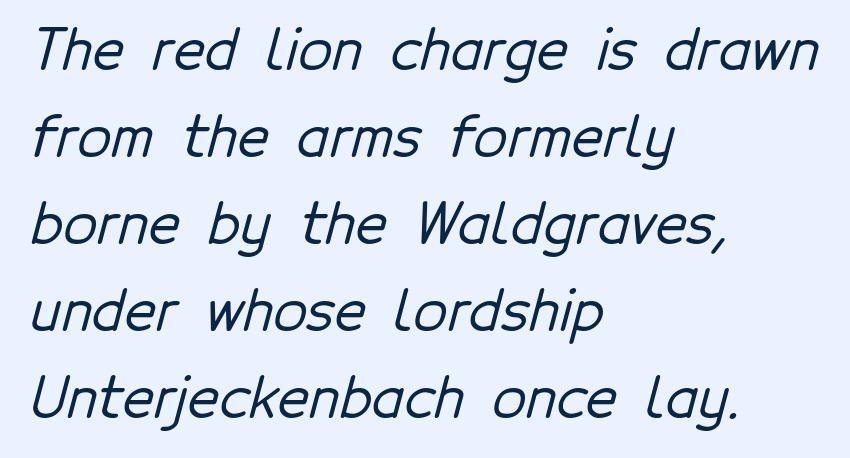
{"serif": "no", "width": "normal", "stroke_contrast": "low", "x_height": "medium", "monospaced": "no", "underline": "no", "align": "left", "line_spacing": "normal", "line_spacing_ratio": 1.58, "letter_spacing": "normal", "letter_spacing_em": 0.0, "glyph_px": 55}
